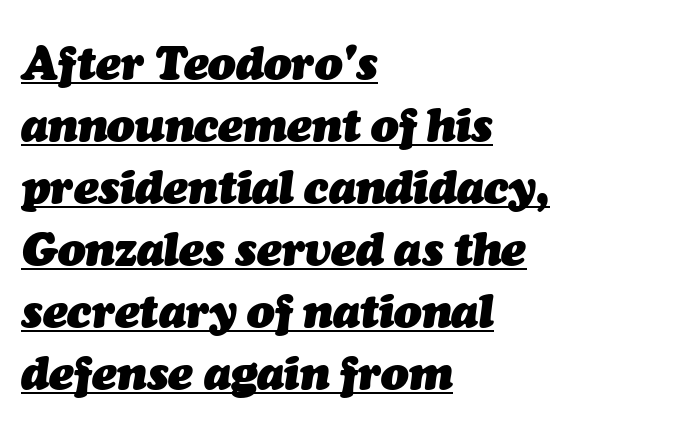
Q: Is the text bold? A: Yes.
Q: Is the text italic (slanted)? A: Yes, it leans right by about 7 degrees.
Q: Is the text underlined? A: Yes.
Q: How is the paragraph aligned? A: Left-aligned.
Q: Is the spacing between letters normal or unusually wide? A: Normal.
Q: Is the spacing between lines tight, normal or loose? A: Normal.
Q: Width (condensed, normal, or wide)? A: Normal.
Q: Stroke contrast? A: Medium.
Q: x-height? A: Medium.
Q: Monospaced? A: No.
